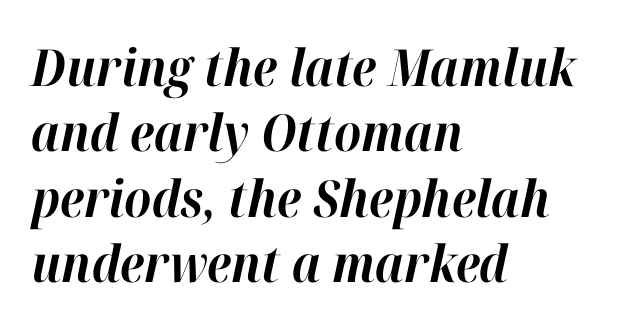
The image shows 51 px bold type, italic (leaning right); set left-aligned, normal line spacing (1.28x), normal letter spacing, not underlined; high stroke contrast and a medium x-height.
